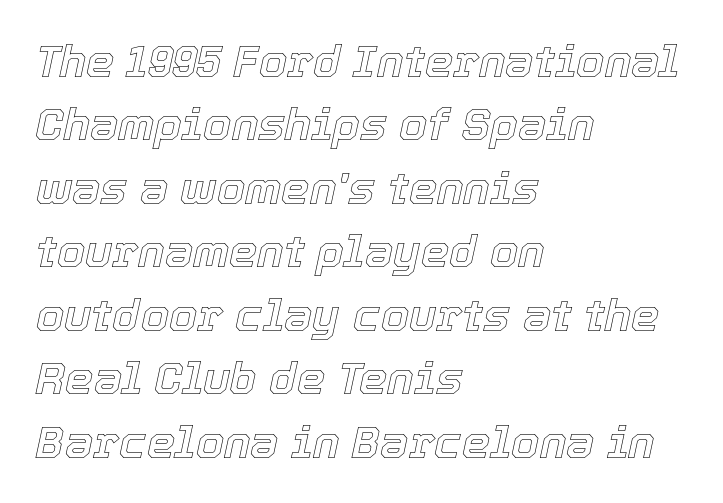
Line spacing here is normal. The letters advance in unequal steps, a hallmark of proportional type. This rendering leaves character spacing at its baseline value. Every character sits at an angle, as italics do. Underline: absent. The rag falls on the right side of this text block.
